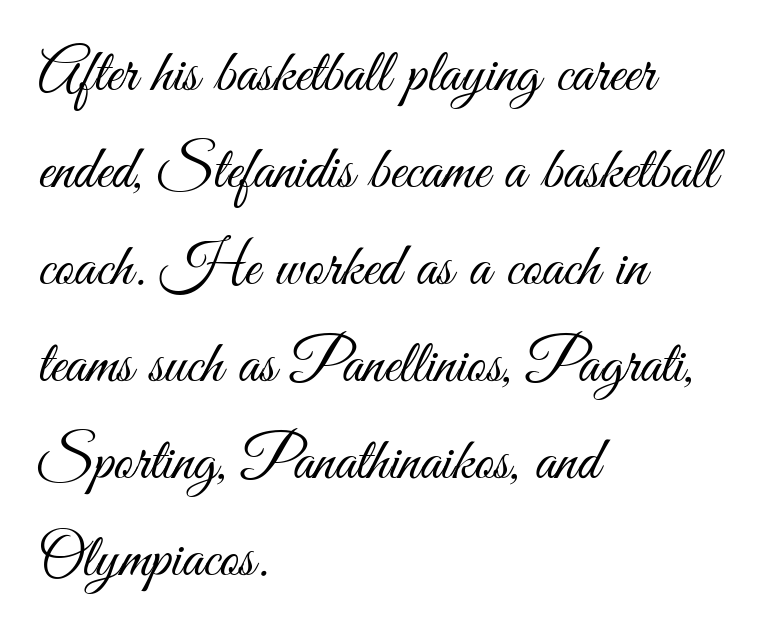
The passage shown stacks its lines at a standard gap. Spacing between characters is what you'd get straight out of the box. Think of a printed novel: that variable character pitch is what you see here.
